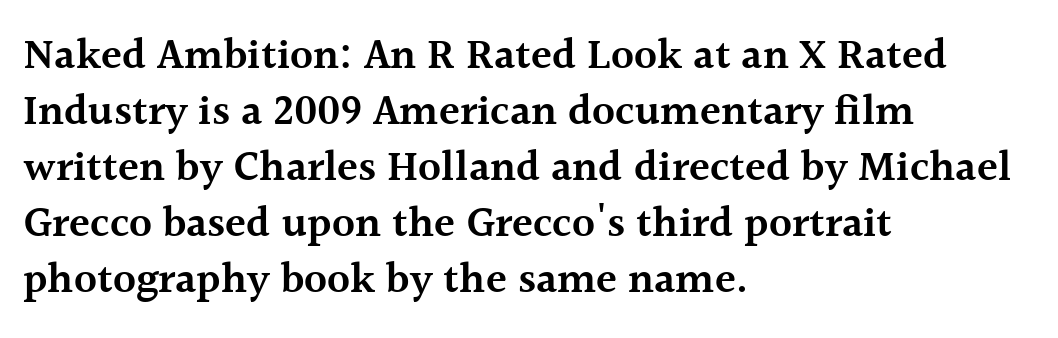
Q: Is the text bold? A: Semi-bold.
Q: Is the text italic (slanted)? A: No, it is upright.
Q: Is the typeface a serif or a sans-serif typeface? A: Serif.
Q: Is the text underlined? A: No.
Q: How is the paragraph aligned? A: Left-aligned.
Q: Is the spacing between letters normal or unusually wide? A: Normal.
Q: Is the spacing between lines tight, normal or loose? A: Normal.
Q: Width (condensed, normal, or wide)? A: Normal.
Q: x-height? A: Medium.
Q: Monospaced? A: No.
